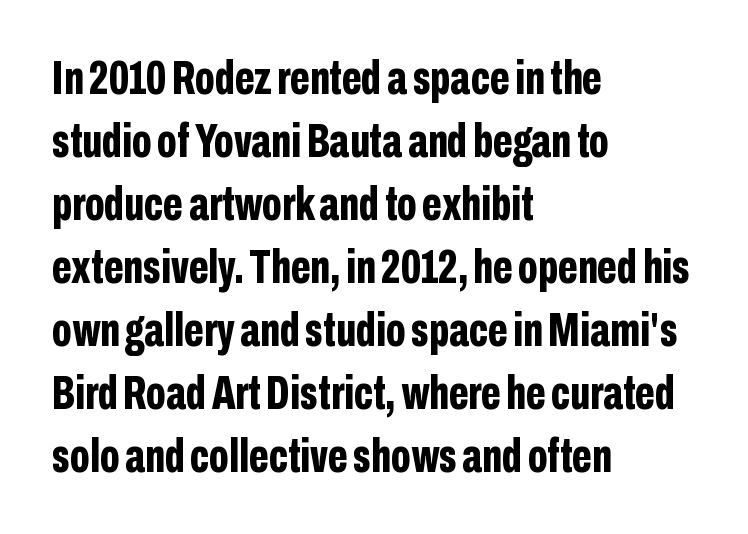
{"serif": "no", "italic": "no", "bold": "yes", "weight": "bold", "width": "condensed", "stroke_contrast": "low", "x_height": "medium", "monospaced": "no", "underline": "no", "align": "left", "line_spacing": "normal", "line_spacing_ratio": 1.34, "letter_spacing": "normal", "letter_spacing_em": 0.0, "glyph_px": 47}
